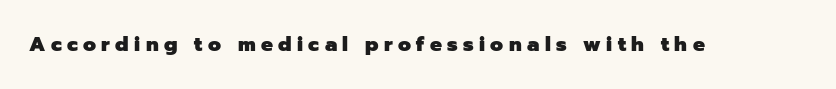
Q: Is the text bold? A: Yes.
Q: Is the text italic (slanted)? A: No, it is upright.
Q: Is the text underlined? A: No.
Q: Is the spacing between letters normal or unusually wide? A: Unusually wide.
